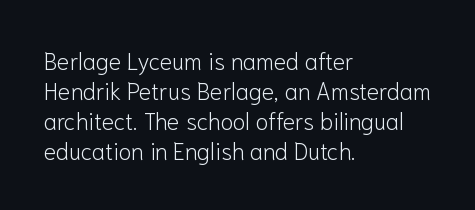
Q: Is the text bold? A: No.
Q: Is the text italic (slanted)? A: No, it is upright.
Q: Is the text underlined? A: No.
Q: How is the paragraph aligned? A: Left-aligned.
Q: Is the spacing between letters normal or unusually wide? A: Normal.
Q: Is the spacing between lines tight, normal or loose? A: Normal.
